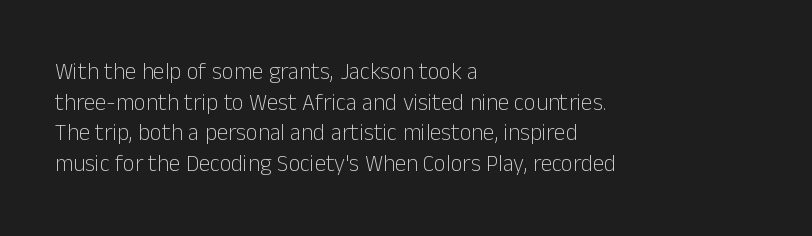
Vertical spacing — default. The text block is weighted toward the left margin, trailing off unevenly rightward. The baseline area is clear. These lines keep a tight, regular rhythm from letter to letter. No extra ink here — the face is not bold.
